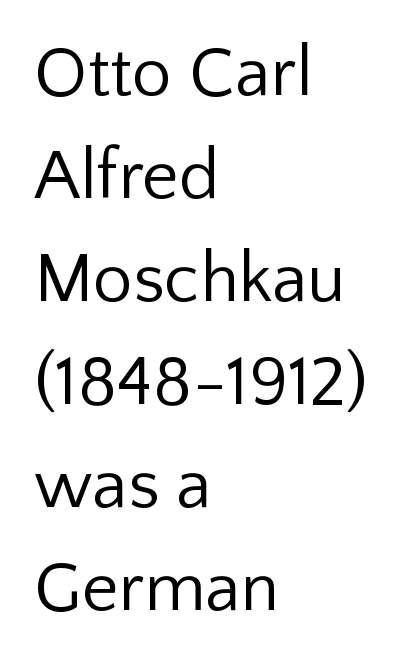
Q: Is the text bold? A: No.
Q: Is the text italic (slanted)? A: No, it is upright.
Q: Is the typeface a serif or a sans-serif typeface? A: Sans-serif.
Q: Is the text underlined? A: No.
Q: How is the paragraph aligned? A: Left-aligned.
Q: Is the spacing between letters normal or unusually wide? A: Normal.
Q: Is the spacing between lines tight, normal or loose? A: Normal.
Q: Width (condensed, normal, or wide)? A: Normal.
Q: Stroke contrast? A: Low.
Q: x-height? A: Medium.
Q: Monospaced? A: No.
